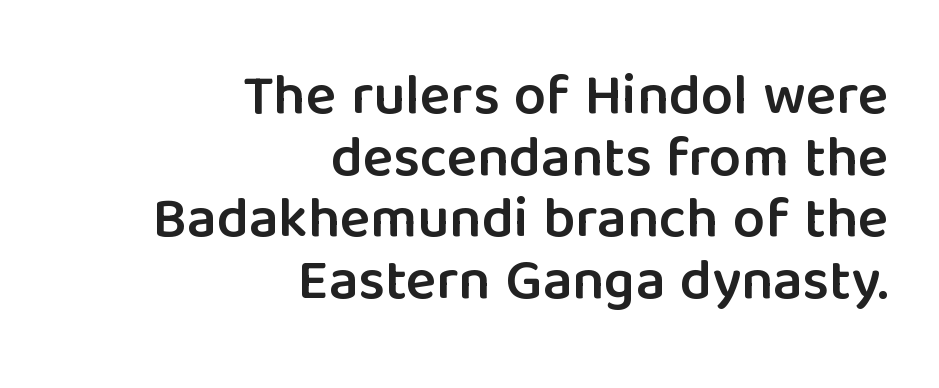
The image shows 57 px semibold sans-serif type, upright; set right-aligned, tight line spacing (1.08x), normal letter spacing, not underlined; low stroke contrast and a medium x-height.
